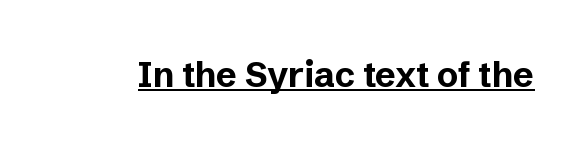
Letterform terminals end flat and unadorned throughout the passage. Observe the ordinary spacing: letters are neighbours, not strangers. Plenty of ink on the page — the face is bold. Varying glyph widths throughout — classic text-font behaviour. The words here are underlined.
